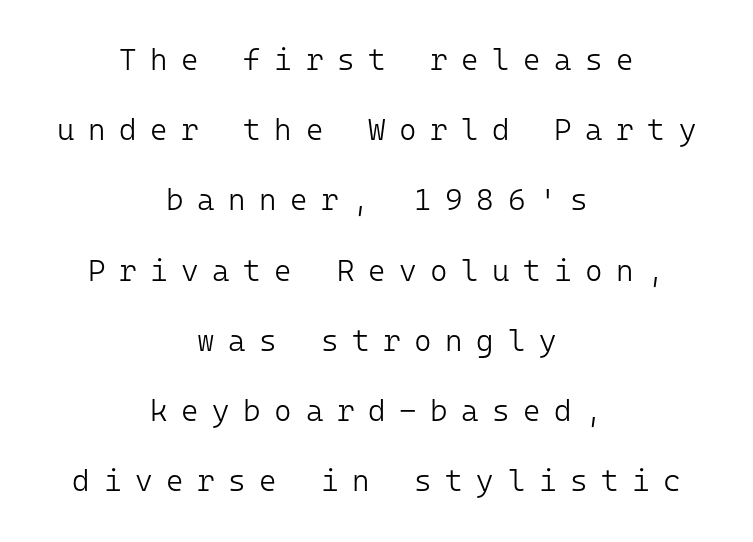
The image shows 30 px light sans-serif type, upright, monospaced; set centered, loose line spacing (2.34x), unusually wide letter spacing (+0.45 em), not underlined; low stroke contrast and a medium x-height.
